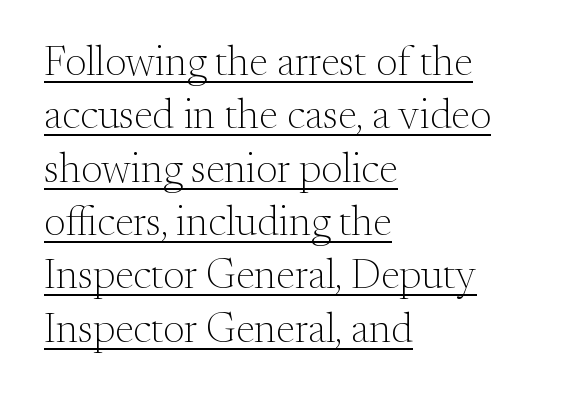
The image shows 42 px light serif type, upright; set left-aligned, normal line spacing (1.27x), normal letter spacing, underlined; medium stroke contrast and a small x-height.
